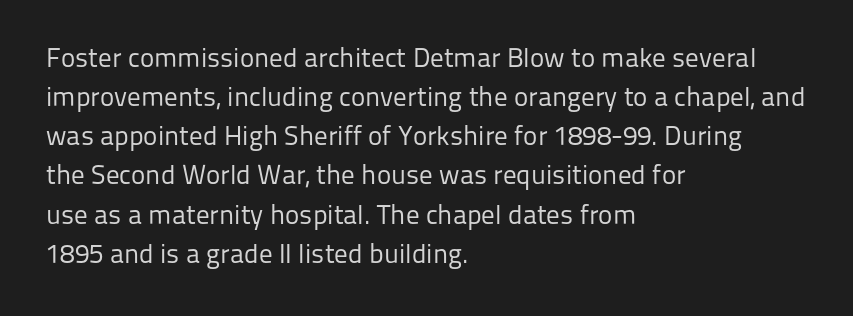
Q: Is the text bold? A: No.
Q: Is the text italic (slanted)? A: No, it is upright.
Q: Is the text underlined? A: No.
Q: How is the paragraph aligned? A: Left-aligned.
Q: Is the spacing between letters normal or unusually wide? A: Normal.
Q: Is the spacing between lines tight, normal or loose? A: Normal.
